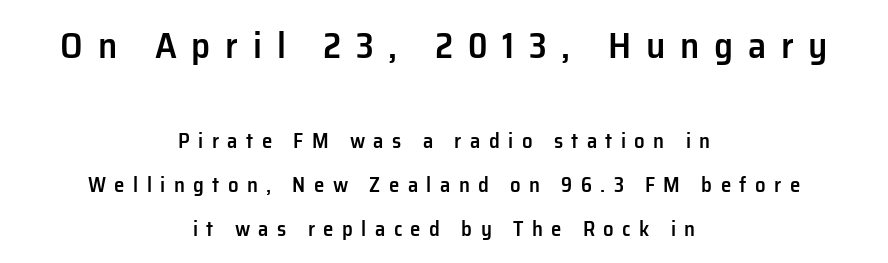
Unmarked baselines from the first word to the last. Words appear elongated and porous because spacing is wide. This is the in-between weight designers call semibold or demi. Do the characters align in a grid? No, the font is proportional. In this sample the first text group is rendered at the bigger scale. The rendering positions every line midway between the sides.
